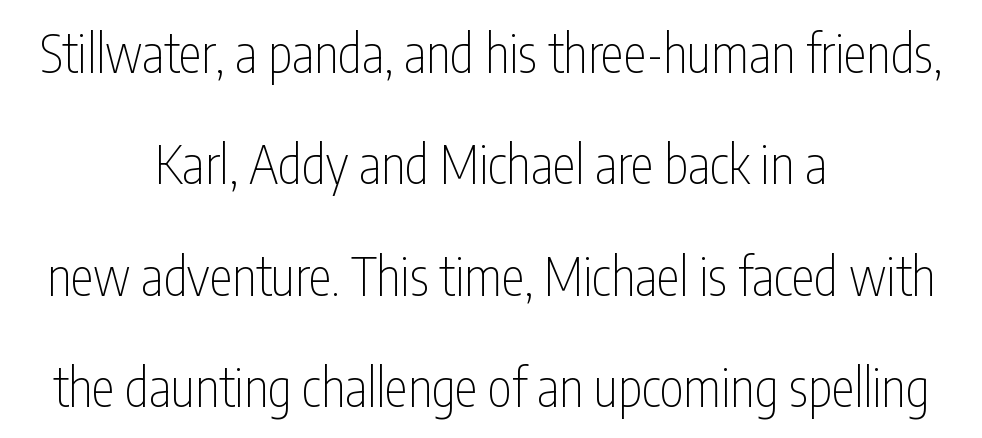
Upright lettering throughout. Default kerning and tracking; the words read as compact shapes. The passage shown is typeset with a sans-serif family. No extra ink here — the face is not bold. Descenders hang freely into open space.
